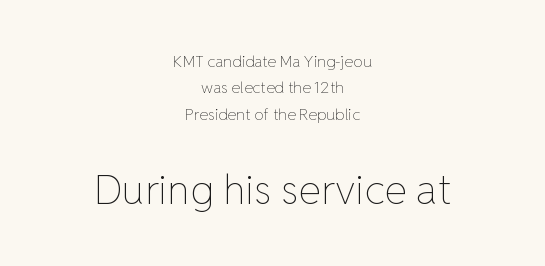
Q: Is the text bold? A: No.
Q: Is the text italic (slanted)? A: No, it is upright.
Q: Is the text underlined? A: No.
Q: How is the paragraph aligned? A: Centered.
Q: Is the spacing between letters normal or unusually wide? A: Normal.
Q: Is the spacing between lines tight, normal or loose? A: Normal.
Q: Which block of text is set in a larger size, the first (top) or the second (bottom)? A: The second (bottom) one.
Q: Width (condensed, normal, or wide)? A: Normal.
Q: Stroke contrast? A: Low.
Q: x-height? A: Medium.
Q: Monospaced? A: No.
